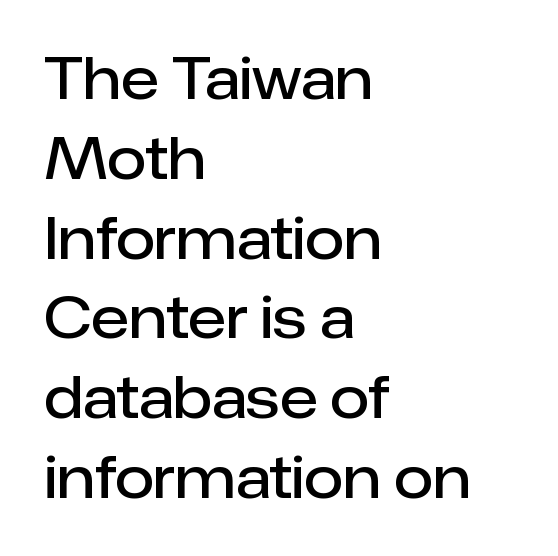
Q: Is the text bold? A: Semi-bold.
Q: Is the text italic (slanted)? A: No, it is upright.
Q: Is the typeface a serif or a sans-serif typeface? A: Sans-serif.
Q: Is the text underlined? A: No.
Q: How is the paragraph aligned? A: Left-aligned.
Q: Is the spacing between letters normal or unusually wide? A: Normal.
Q: Is the spacing between lines tight, normal or loose? A: Normal.
Q: Width (condensed, normal, or wide)? A: Normal.
Q: Stroke contrast? A: Low.
Q: x-height? A: Medium.
Q: Monospaced? A: No.
